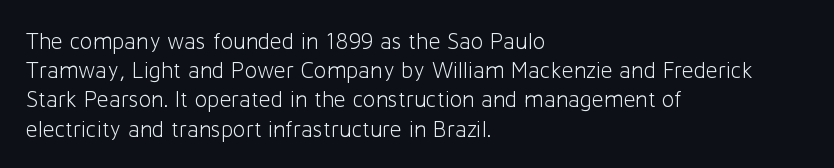
{"italic": "no", "bold": "no", "underline": "no", "align": "left", "line_spacing": "normal", "line_spacing_ratio": 1.27, "letter_spacing": "normal", "letter_spacing_em": 0.0, "glyph_px": 23}
